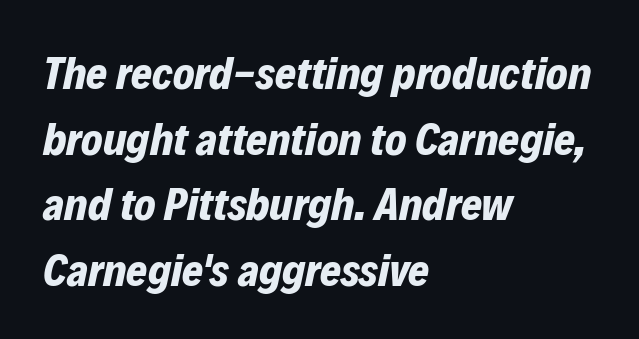
Each new line begins a customary step beneath the previous one. No word sits above an underline. How heavy is the stroke? Heavy — this is a bold. The passage shown is typed in a proportional face where columns would drift.
